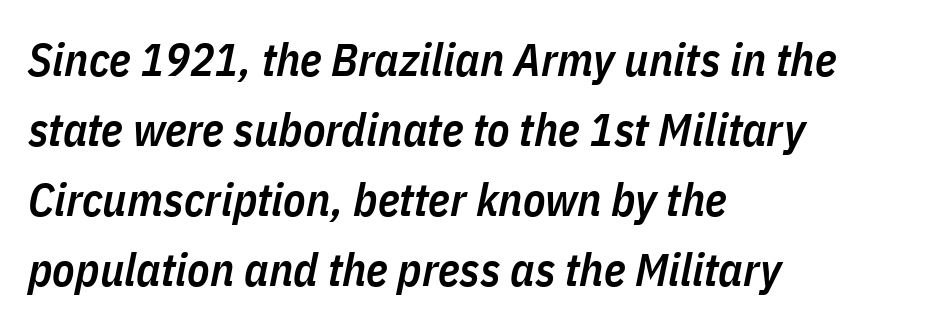
The image shows 46 px semibold, condensed type, italic (leaning right); set left-aligned, normal line spacing (1.52x), normal letter spacing, not underlined; low stroke contrast and a medium x-height.
